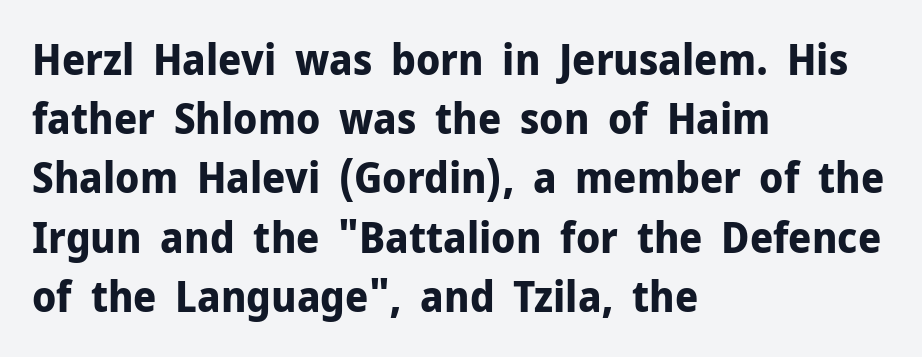
{"serif": "no", "italic": "no", "bold": "yes", "weight": "bold", "width": "normal", "stroke_contrast": "low", "x_height": "medium", "monospaced": "no", "underline": "no", "align": "left", "line_spacing": "normal", "line_spacing_ratio": 1.41, "letter_spacing": "normal", "letter_spacing_em": 0.0, "glyph_px": 42}
